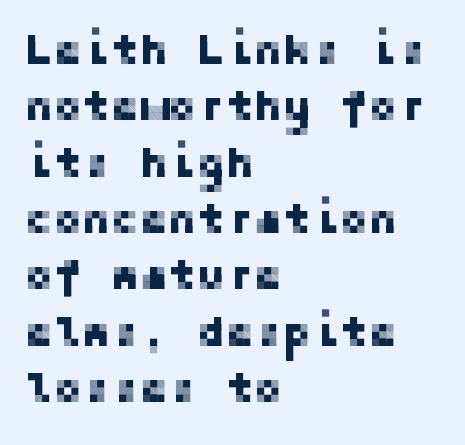
The image shows 43 px sans-serif type, upright; set left-aligned, normal line spacing (1.31x), normal letter spacing, not underlined; low stroke contrast and a medium x-height.
